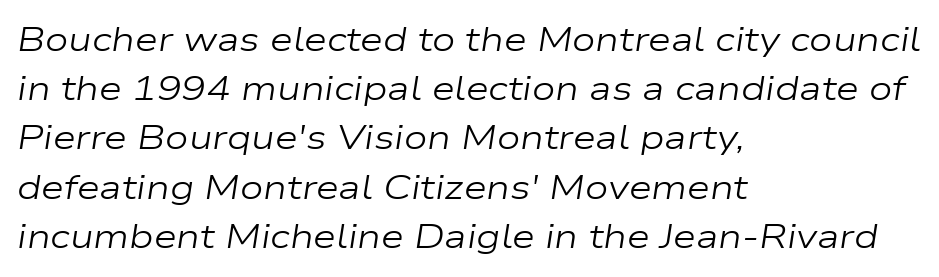
Q: Is the text bold? A: No.
Q: Is the text italic (slanted)? A: Yes, it leans right by about 9 degrees.
Q: Is the text underlined? A: No.
Q: How is the paragraph aligned? A: Left-aligned.
Q: Is the spacing between letters normal or unusually wide? A: Normal.
Q: Is the spacing between lines tight, normal or loose? A: Normal.
Q: Width (condensed, normal, or wide)? A: Wide.
Q: Stroke contrast? A: Low.
Q: x-height? A: Medium.
Q: Monospaced? A: No.
